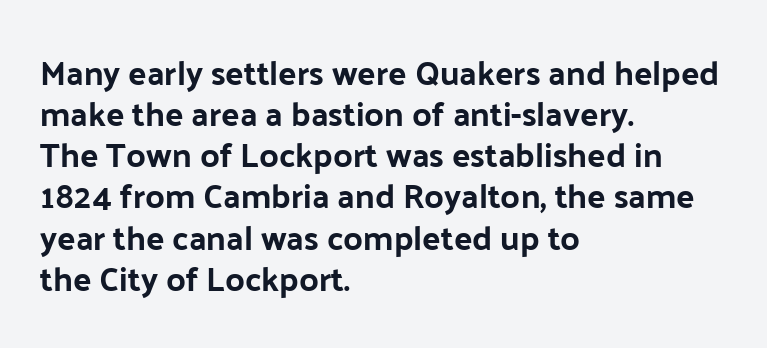
{"serif": "no", "italic": "no", "width": "normal", "stroke_contrast": "low", "x_height": "medium", "monospaced": "no", "underline": "no", "align": "left", "line_spacing_ratio": 1.21, "letter_spacing": "normal", "letter_spacing_em": 0.0, "glyph_px": 34}
